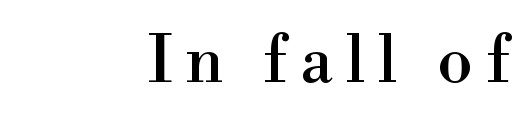
The image shows 64 px serif type, upright; set right-aligned, unusually wide letter spacing (+0.21 em), not underlined; high stroke contrast and a small x-height.
